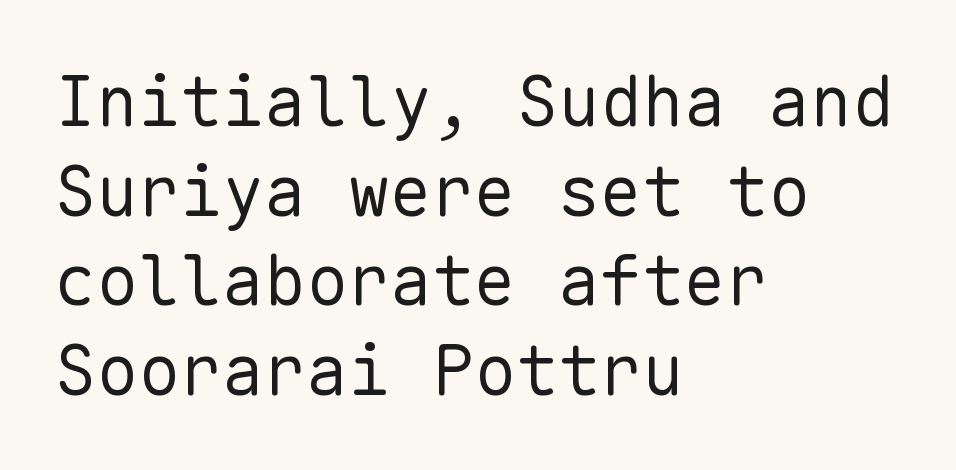
Fixed-width glyphs throughout — classic coding-font behaviour. This sample uses plain, unmodified letter spacing. A typesetter would mark this as roman, not italic. Letters have the restrained weight of plain body copy at most. This sample keeps an unexceptional amount of space between lines.
